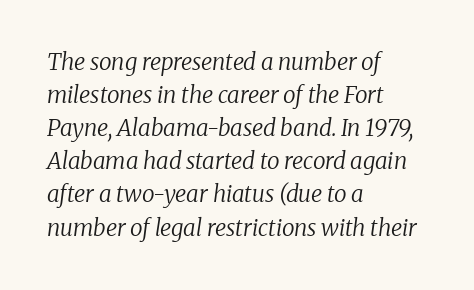
Teacher's note: observe the even left margin — that is flush-left alignment. The letterforms sit shoulder to shoulder at normal distance. The weight would be labelled regular, book, light, or lighter still. These lines were composed using italics. Evenly set lines give the paragraph a standard silhouette.
